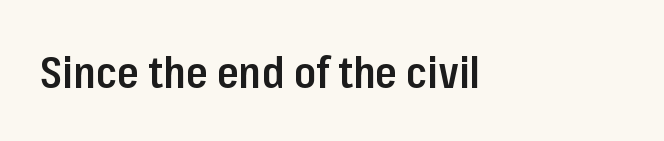
Q: Is the text bold? A: Semi-bold.
Q: Is the text italic (slanted)? A: No, it is upright.
Q: Is the typeface a serif or a sans-serif typeface? A: Sans-serif.
Q: Is the text underlined? A: No.
Q: Is the spacing between letters normal or unusually wide? A: Normal.
Q: Width (condensed, normal, or wide)? A: Condensed.
Q: Stroke contrast? A: Low.
Q: x-height? A: Medium.
Q: Monospaced? A: No.
